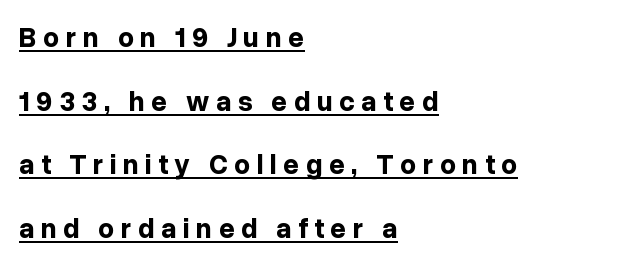
Q: Is the text bold? A: Yes.
Q: Is the text italic (slanted)? A: No, it is upright.
Q: Is the typeface a serif or a sans-serif typeface? A: Sans-serif.
Q: Is the text underlined? A: Yes.
Q: How is the paragraph aligned? A: Left-aligned.
Q: Is the spacing between letters normal or unusually wide? A: Unusually wide.
Q: Is the spacing between lines tight, normal or loose? A: Loose.
Q: Width (condensed, normal, or wide)? A: Normal.
Q: Stroke contrast? A: Low.
Q: x-height? A: Medium.
Q: Monospaced? A: No.
